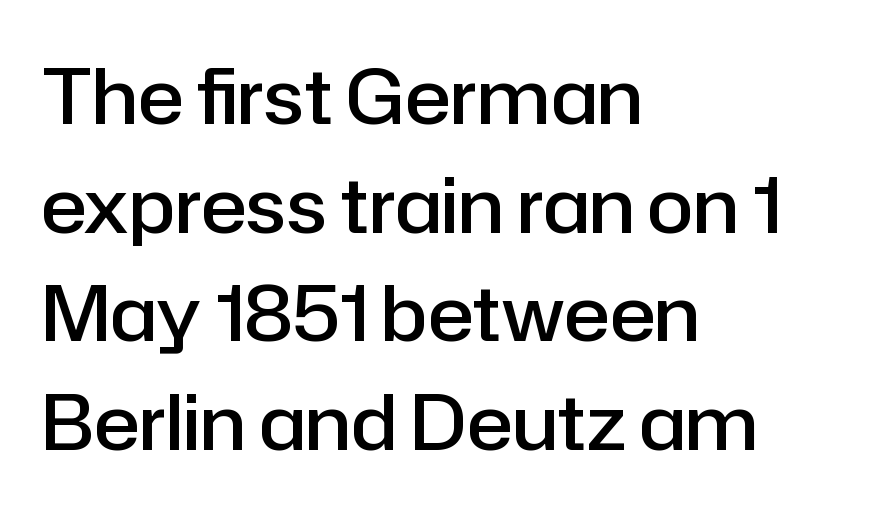
{"serif": "no", "italic": "no", "bold": "semi", "weight": "semibold", "width": "normal", "stroke_contrast": "low", "x_height": "medium", "monospaced": "no", "underline": "no", "align": "left", "line_spacing": "normal", "line_spacing_ratio": 1.43, "letter_spacing": "normal", "letter_spacing_em": 0.0, "glyph_px": 76}
